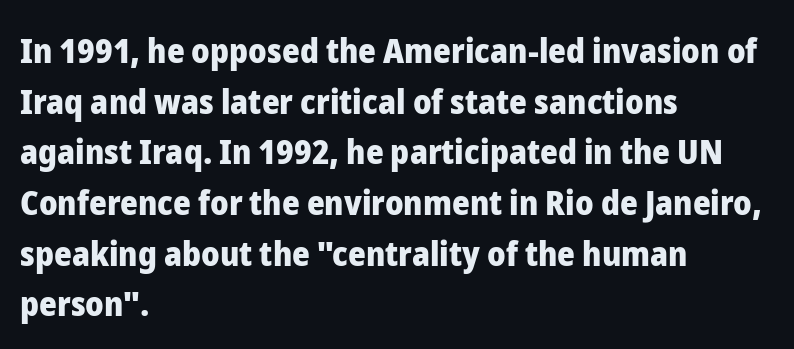
{"serif": "no", "italic": "no", "bold": "yes", "weight": "heavy", "width": "normal", "stroke_contrast": "low", "x_height": "medium", "monospaced": "no", "underline": "no", "align": "left", "line_spacing": "normal", "line_spacing_ratio": 1.49, "letter_spacing": "normal", "letter_spacing_em": 0.0, "glyph_px": 34}
